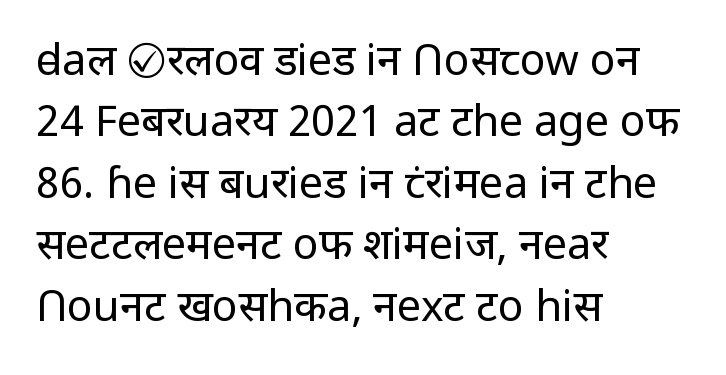
The letters advance in unequal steps, a hallmark of proportional type. When letters stand straight like this, we call the style roman or upright. The line-height multiplier appears to be the usual default. You could call the tracking neutral — neither tight nor loose. Unlike a traditional serif, this face leaves its strokes unadorned.
